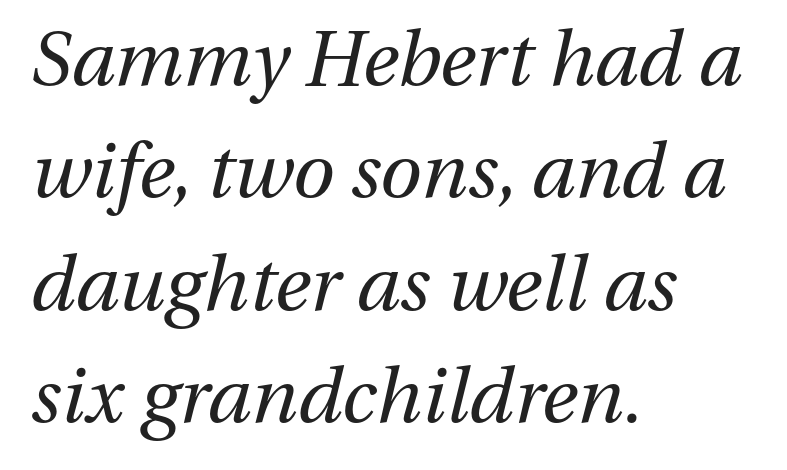
Q: Is the text bold? A: No.
Q: Is the text italic (slanted)? A: Yes, it leans right by about 13 degrees.
Q: Is the text underlined? A: No.
Q: How is the paragraph aligned? A: Left-aligned.
Q: Is the spacing between letters normal or unusually wide? A: Normal.
Q: Is the spacing between lines tight, normal or loose? A: Normal.
Q: Width (condensed, normal, or wide)? A: Normal.
Q: Stroke contrast? A: Medium.
Q: x-height? A: Medium.
Q: Monospaced? A: No.
